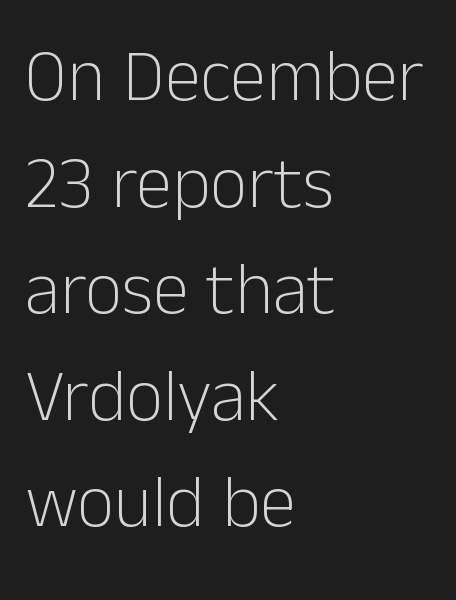
Q: Is the text bold? A: No.
Q: Is the text italic (slanted)? A: No, it is upright.
Q: Is the typeface a serif or a sans-serif typeface? A: Sans-serif.
Q: Is the text underlined? A: No.
Q: How is the paragraph aligned? A: Left-aligned.
Q: Is the spacing between letters normal or unusually wide? A: Normal.
Q: Is the spacing between lines tight, normal or loose? A: Normal.
Q: Width (condensed, normal, or wide)? A: Normal.
Q: Stroke contrast? A: Low.
Q: x-height? A: Medium.
Q: Monospaced? A: No.
